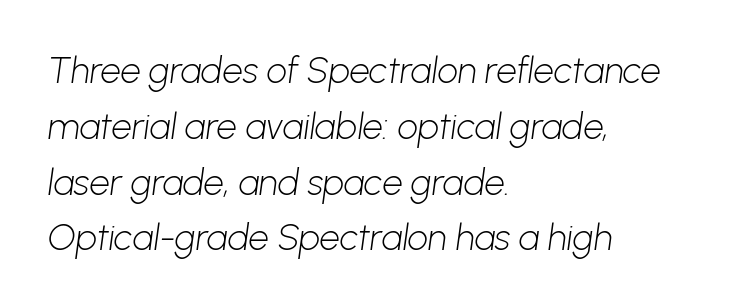
{"serif": "no", "bold": "no", "weight": "light", "width": "normal", "stroke_contrast": "low", "x_height": "medium", "monospaced": "no", "underline": "no", "align": "left", "line_spacing": "normal", "line_spacing_ratio": 1.55, "letter_spacing": "normal", "letter_spacing_em": 0.0, "glyph_px": 36}
